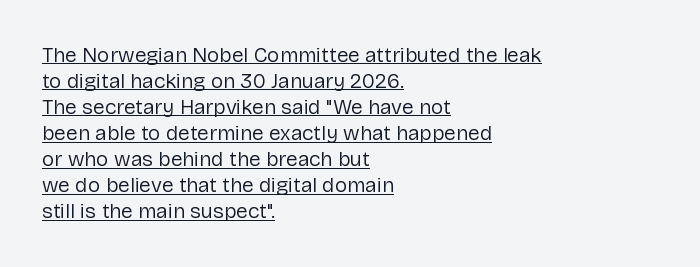
The typesetter chose a ragged-right arrangement here. The letters stand upright; this is a roman face. Beneath each row of characters lies a ruled line. Inter-character spacing is left at the font's built-in metrics. Letters have the restrained weight of plain body copy at most.
